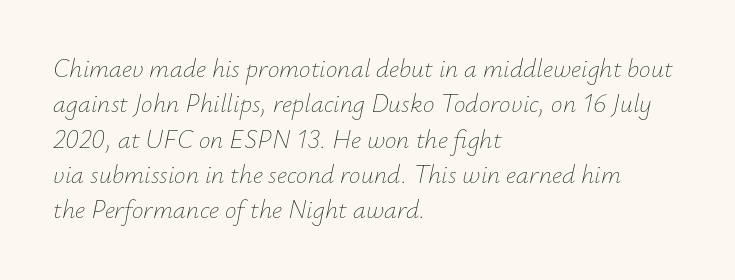
{"italic": "yes", "lean": "right", "slant_degrees": 12, "bold": "no", "underline": "no", "align": "left", "line_spacing": "normal", "line_spacing_ratio": 1.36, "letter_spacing": "normal", "letter_spacing_em": 0.0, "glyph_px": 26}
